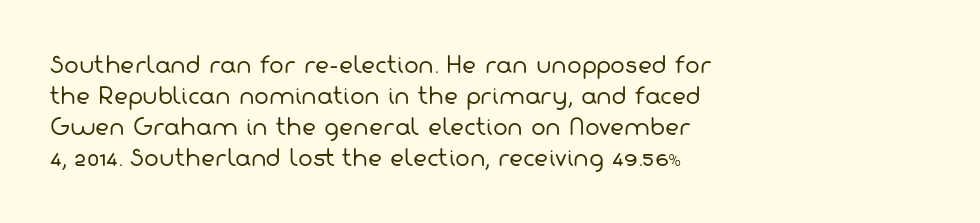
The image shows 22 px text type; set left-aligned, normal line spacing (1.41x), normal letter spacing, not underlined.
